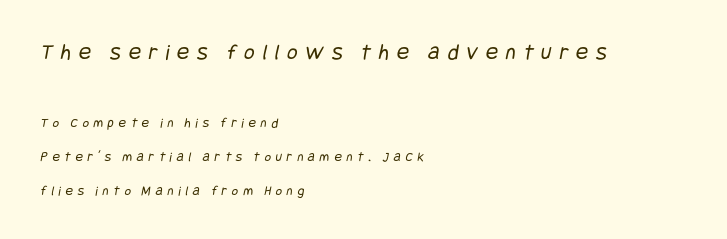
The image shows 23 px text type; set left-aligned, loose line spacing (2.45x), unusually wide letter spacing (+0.34 em), not underlined; the first (top) block is 1.64x larger.
